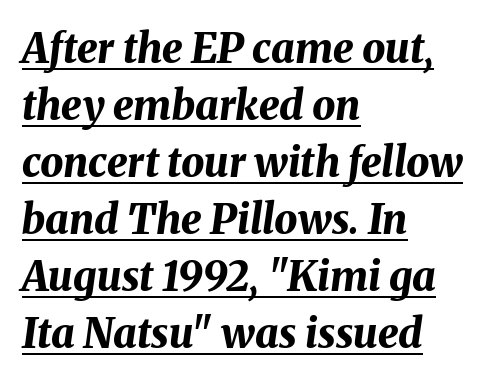
This is oblique type, the kind used for emphasis or titles. The typesetting leans heavy: a genuine bold. Left-aligned paragraph, ragged on the right. Underlining? Definitely there. Summary of vertical rhythm: regular, with standard interline spacing.
